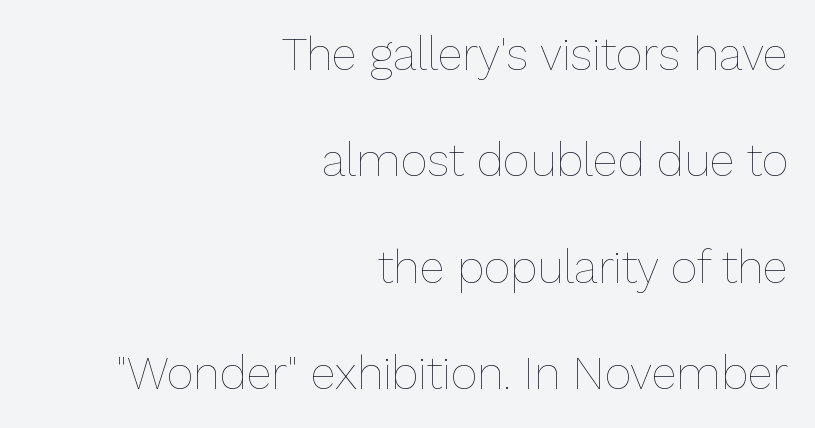
Q: Is the text bold? A: No.
Q: Is the text italic (slanted)? A: No, it is upright.
Q: Is the text underlined? A: No.
Q: How is the paragraph aligned? A: Right-aligned.
Q: Is the spacing between letters normal or unusually wide? A: Normal.
Q: Is the spacing between lines tight, normal or loose? A: Loose.
Q: Width (condensed, normal, or wide)? A: Normal.
Q: Stroke contrast? A: Low.
Q: x-height? A: Medium.
Q: Monospaced? A: No.
